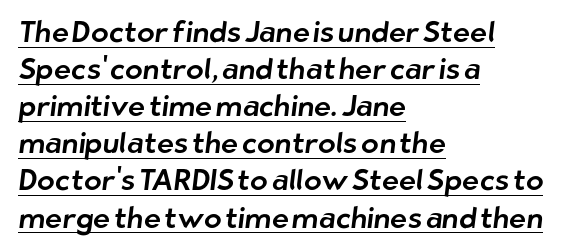
{"serif": "no", "width": "normal", "stroke_contrast": "low", "x_height": "medium", "monospaced": "no", "underline": "yes", "align": "left", "line_spacing": "normal", "line_spacing_ratio": 1.28, "letter_spacing": "normal", "letter_spacing_em": 0.0, "glyph_px": 29}
